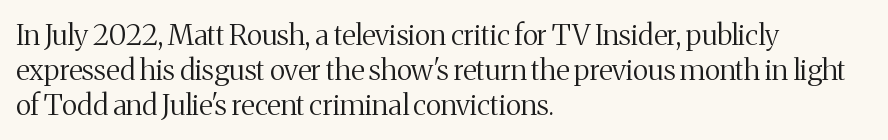
Inter-character spacing is left at the font's built-in metrics. Has an underline been added? It has not. Is there any slant? The stems are plumb. The rendering shows small feet on the letterforms — a serif design.
